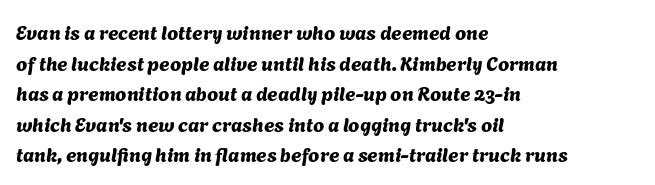
The image shows 20 px text type; set left-aligned, normal line spacing (1.53x), normal letter spacing, not underlined.
